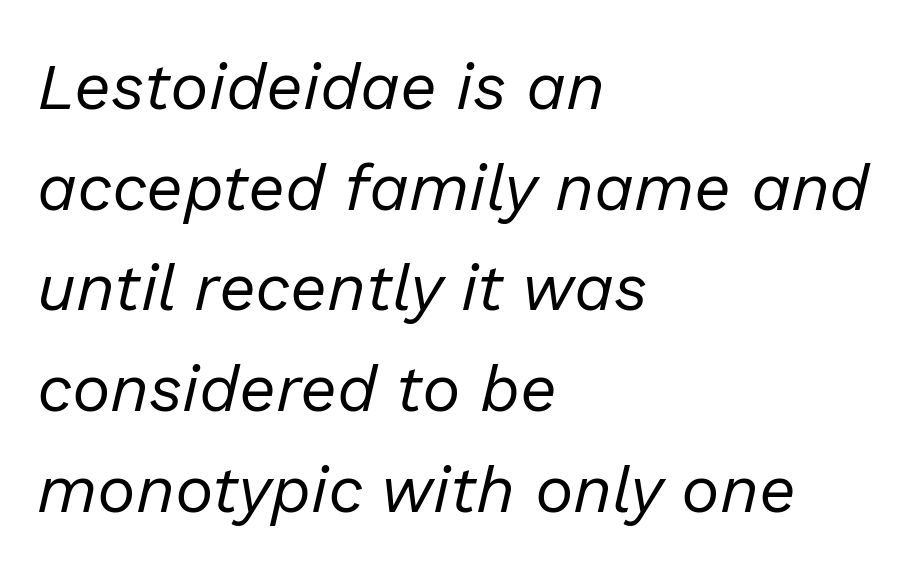
{"italic": "yes", "lean": "right", "slant_degrees": 13, "bold": "no", "weight": "regular", "width": "normal", "stroke_contrast": "low", "x_height": "medium", "monospaced": "no", "underline": "no", "align": "left", "line_spacing": "normal", "line_spacing_ratio": 1.55, "letter_spacing": "normal", "letter_spacing_em": 0.0, "glyph_px": 65}
